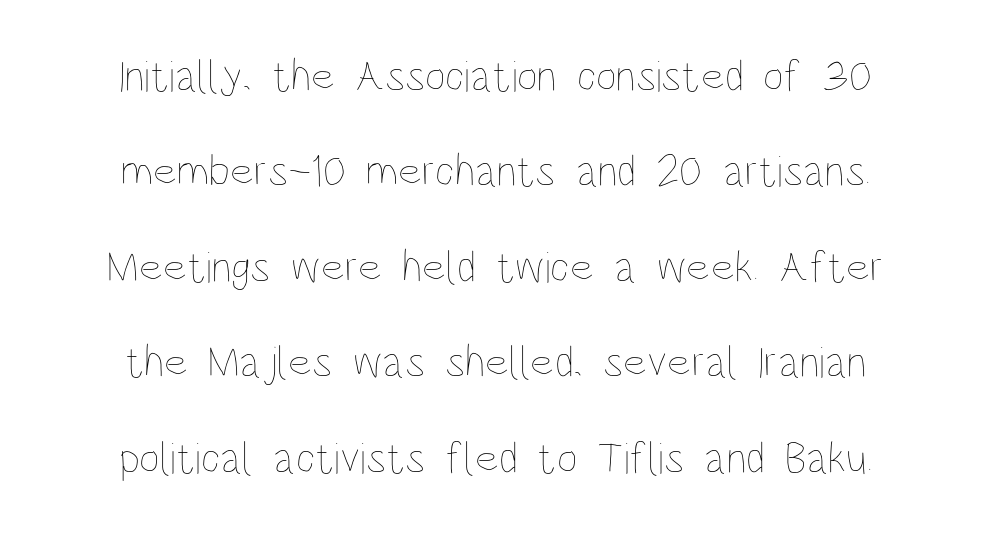
{"italic": "no", "bold": "no", "weight": "thin", "width": "condensed", "stroke_contrast": "low", "x_height": "large", "monospaced": "no", "underline": "no", "align": "center", "line_spacing": "loose", "line_spacing_ratio": 2.12, "letter_spacing": "normal", "letter_spacing_em": 0.0, "glyph_px": 45}
